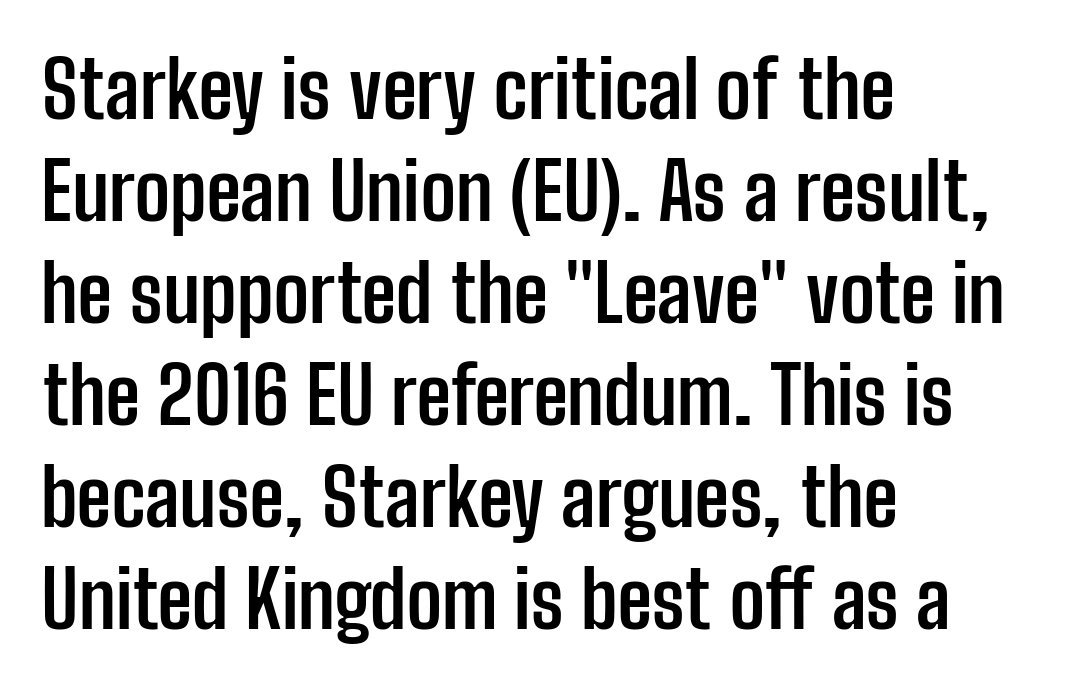
Q: Is the text bold? A: Yes.
Q: Is the text italic (slanted)? A: No, it is upright.
Q: Is the typeface a serif or a sans-serif typeface? A: Sans-serif.
Q: Is the text underlined? A: No.
Q: How is the paragraph aligned? A: Left-aligned.
Q: Is the spacing between letters normal or unusually wide? A: Normal.
Q: Is the spacing between lines tight, normal or loose? A: Normal.
Q: Width (condensed, normal, or wide)? A: Condensed.
Q: Stroke contrast? A: Low.
Q: x-height? A: Medium.
Q: Monospaced? A: No.
